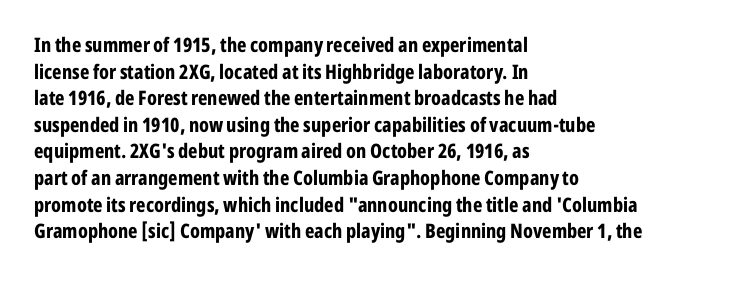
{"italic": "no", "bold": "yes", "underline": "no", "align": "left", "line_spacing": "normal", "line_spacing_ratio": 1.33, "letter_spacing": "normal", "letter_spacing_em": 0.0, "glyph_px": 20}
